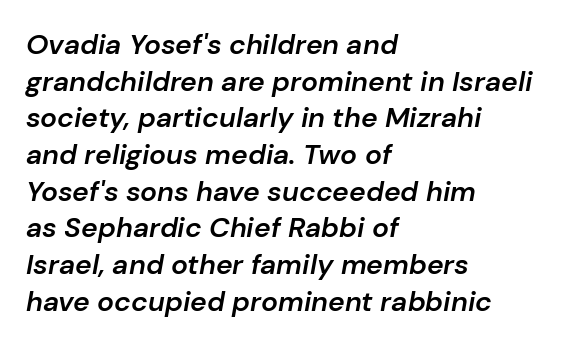
Q: Is the text bold? A: Semi-bold.
Q: Is the text italic (slanted)? A: Yes, it leans right by about 10 degrees.
Q: Is the text underlined? A: No.
Q: How is the paragraph aligned? A: Left-aligned.
Q: Is the spacing between letters normal or unusually wide? A: Normal.
Q: Is the spacing between lines tight, normal or loose? A: Normal.
Q: Width (condensed, normal, or wide)? A: Normal.
Q: Stroke contrast? A: Low.
Q: x-height? A: Medium.
Q: Monospaced? A: No.
